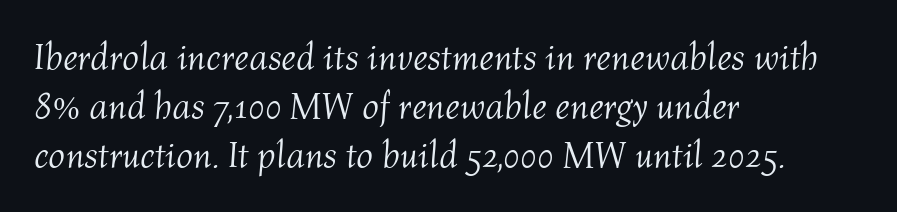
This block has exactly the height ordinary leading produces. The lettering tilts uniformly, giving the passage an italic look. The letters sit at their default tracking, neither squeezed nor spread. Is this a heavy cut? Hardly; it is regular or lighter.
